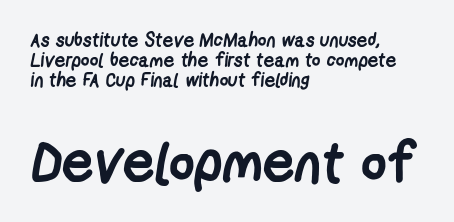
Q: Is the text bold? A: Yes.
Q: Is the typeface a serif or a sans-serif typeface? A: Sans-serif.
Q: Is the text underlined? A: No.
Q: How is the paragraph aligned? A: Left-aligned.
Q: Is the spacing between letters normal or unusually wide? A: Normal.
Q: Is the spacing between lines tight, normal or loose? A: Tight.
Q: Which block of text is set in a larger size, the first (top) or the second (bottom)? A: The second (bottom) one.
Q: Width (condensed, normal, or wide)? A: Condensed.
Q: Stroke contrast? A: Low.
Q: x-height? A: Medium.
Q: Monospaced? A: No.
